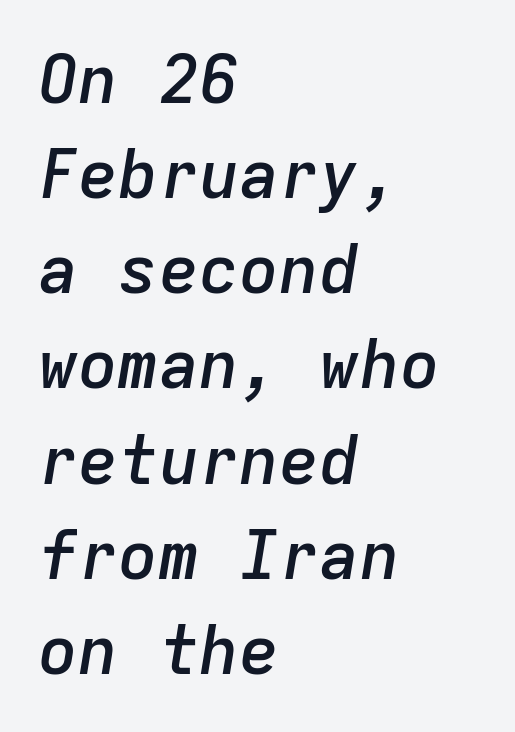
The image shows 67 px semibold type, italic (leaning right), monospaced; set left-aligned, normal line spacing (1.42x), normal letter spacing, not underlined; low stroke contrast and a medium x-height.
